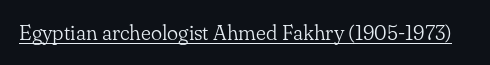
Q: Is the text bold? A: No.
Q: Is the text italic (slanted)? A: No, it is upright.
Q: Is the text underlined? A: Yes.
Q: Is the spacing between letters normal or unusually wide? A: Normal.
